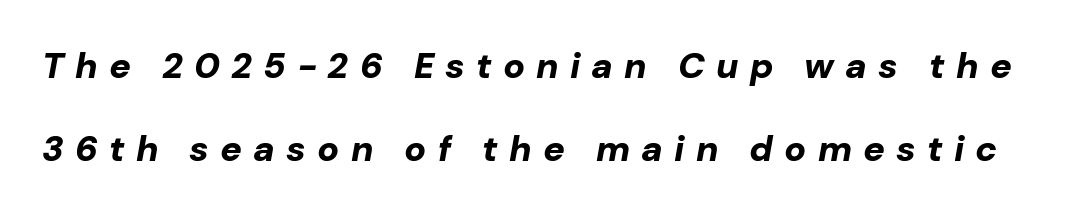
Words appear elongated and porous because spacing is wide. These lines are rendered in a variable-pitch font. Vertical spacing — loose. Posture: slanted. Descenders are the only things crossing below the line. Heft: maximum for text — a bold.
